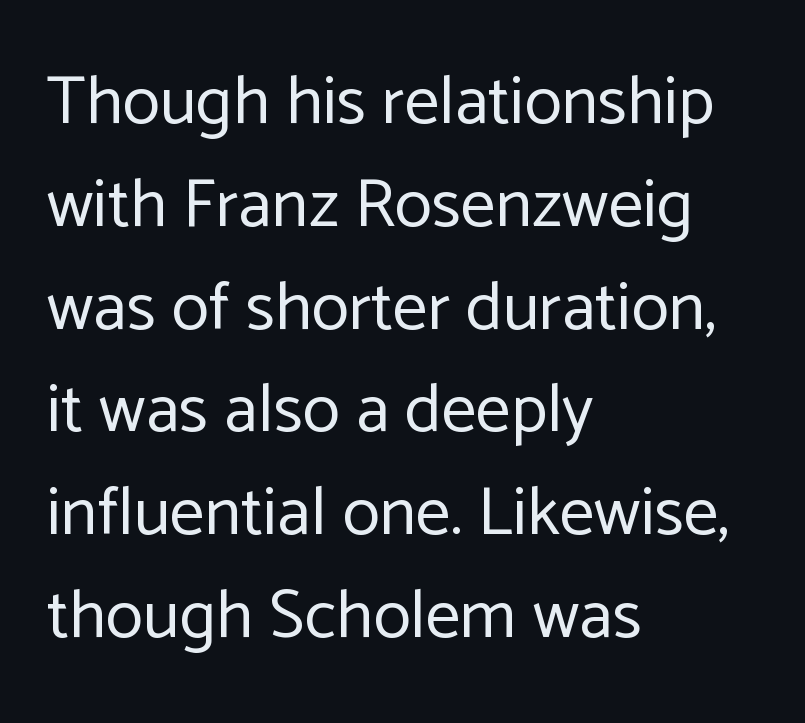
The lettering holds an erect, upright posture throughout. Observe the absence of serifs on each vertical stroke in this sample. Glyph-to-glyph distance matches everyday printed text. The font sits on the lighter half of the weight spectrum, regular included.
